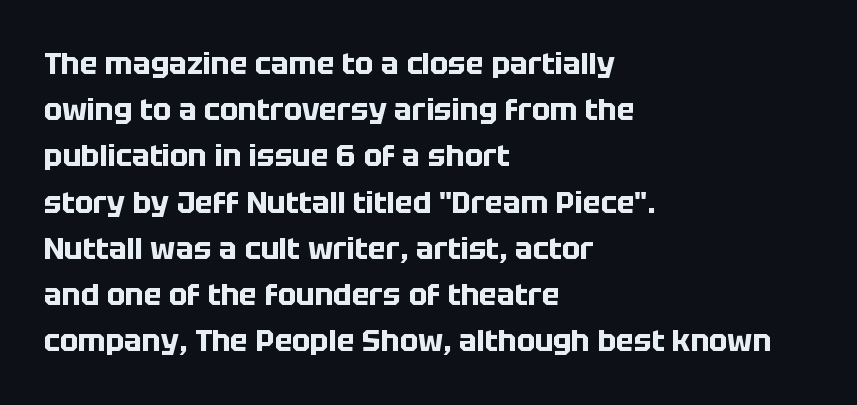
Q: Is the text bold? A: Yes.
Q: Is the text italic (slanted)? A: No, it is upright.
Q: Is the typeface a serif or a sans-serif typeface? A: Sans-serif.
Q: Is the text underlined? A: No.
Q: How is the paragraph aligned? A: Left-aligned.
Q: Is the spacing between letters normal or unusually wide? A: Normal.
Q: Is the spacing between lines tight, normal or loose? A: Normal.
Q: Width (condensed, normal, or wide)? A: Normal.
Q: Stroke contrast? A: Low.
Q: x-height? A: Large.
Q: Monospaced? A: No.
